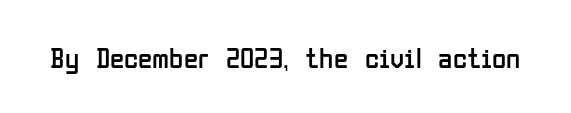
Q: Is the text bold? A: No.
Q: Is the text italic (slanted)? A: No, it is upright.
Q: Is the typeface a serif or a sans-serif typeface? A: Sans-serif.
Q: Is the text underlined? A: No.
Q: Is the spacing between letters normal or unusually wide? A: Normal.
Q: Width (condensed, normal, or wide)? A: Condensed.
Q: Stroke contrast? A: Low.
Q: x-height? A: Medium.
Q: Monospaced? A: No.
